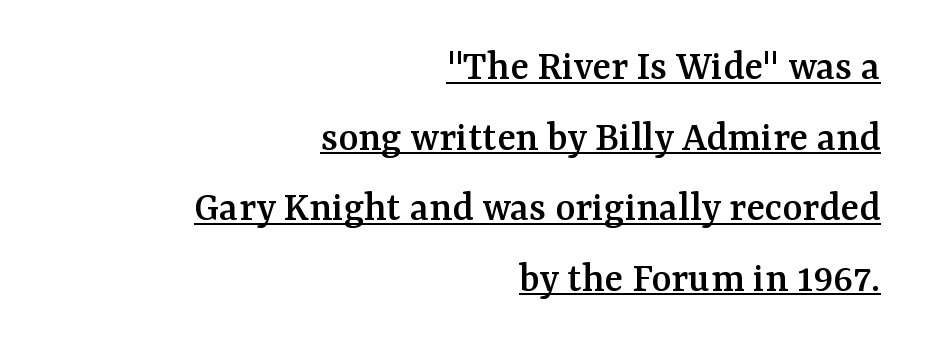
The image shows 43 px serif type, upright; set right-aligned, normal line spacing (1.64x), normal letter spacing, underlined; medium stroke contrast and a medium x-height.
